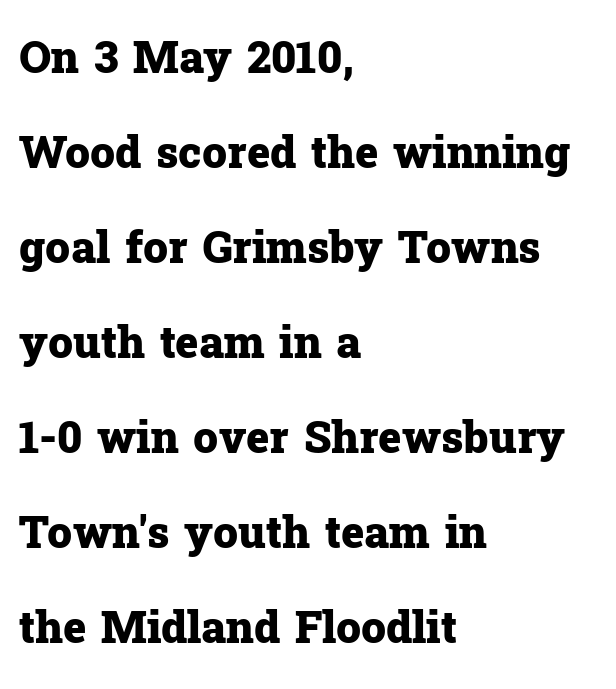
Q: Is the text bold? A: Yes.
Q: Is the text italic (slanted)? A: No, it is upright.
Q: Is the typeface a serif or a sans-serif typeface? A: Serif.
Q: Is the text underlined? A: No.
Q: How is the paragraph aligned? A: Left-aligned.
Q: Is the spacing between letters normal or unusually wide? A: Normal.
Q: Is the spacing between lines tight, normal or loose? A: Loose.
Q: Width (condensed, normal, or wide)? A: Normal.
Q: Stroke contrast? A: Low.
Q: x-height? A: Medium.
Q: Monospaced? A: No.
